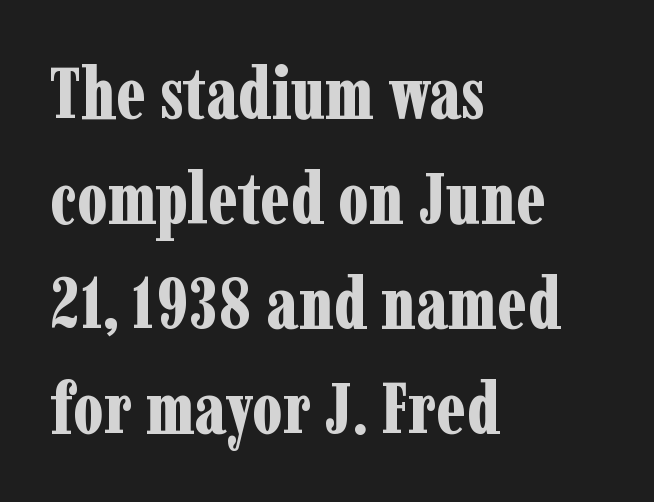
The image shows 71 px bold, condensed serif type, upright; set left-aligned, normal line spacing (1.48x), normal letter spacing, not underlined; low stroke contrast and a medium x-height.
